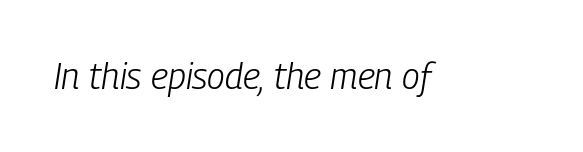
Q: Is the text bold? A: No.
Q: Is the text italic (slanted)? A: Yes, it leans right by about 9 degrees.
Q: Is the text underlined? A: No.
Q: Is the spacing between letters normal or unusually wide? A: Normal.
Q: Width (condensed, normal, or wide)? A: Condensed.
Q: Stroke contrast? A: Low.
Q: x-height? A: Medium.
Q: Monospaced? A: No.
